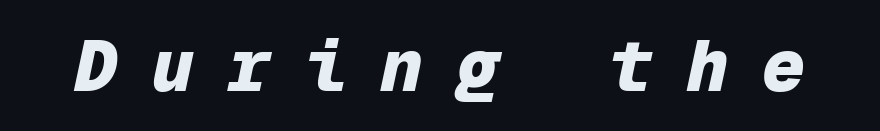
Rendered with sloped, italic letterforms. Tracking value appears strongly positive — letters spread wide. Is this a fixed-width face? Yes — each glyph sits in an identical cell. Underlining? Definitely not there. As a designer I'd log this as weight 700, bold.
